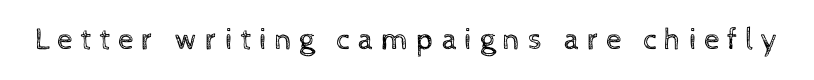
Q: Is the text bold? A: No.
Q: Is the text italic (slanted)? A: No, it is upright.
Q: Is the text underlined? A: No.
Q: Is the spacing between letters normal or unusually wide? A: Unusually wide.
Q: Width (condensed, normal, or wide)? A: Normal.
Q: x-height? A: Medium.
Q: Monospaced? A: No.
